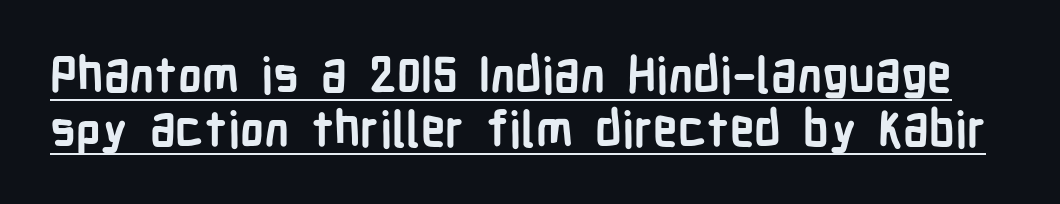
Q: Is the text bold? A: Yes.
Q: Is the text italic (slanted)? A: No, it is upright.
Q: Is the typeface a serif or a sans-serif typeface? A: Sans-serif.
Q: Is the text underlined? A: Yes.
Q: Is the spacing between letters normal or unusually wide? A: Normal.
Q: Is the spacing between lines tight, normal or loose? A: Tight.
Q: Width (condensed, normal, or wide)? A: Condensed.
Q: Stroke contrast? A: Low.
Q: x-height? A: Medium.
Q: Monospaced? A: No.
